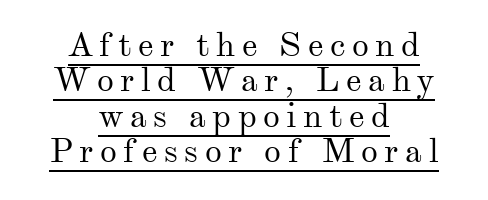
The image shows 34 px regular-weight serif type, upright; set centered, tight line spacing (1.04x), underlined; medium stroke contrast and a small x-height.
